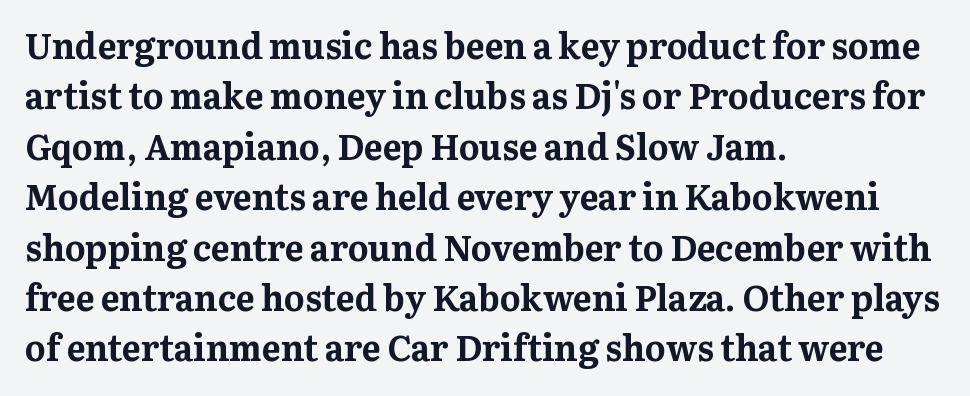
Q: Is the text bold? A: Yes.
Q: Is the text italic (slanted)? A: No, it is upright.
Q: Is the typeface a serif or a sans-serif typeface? A: Serif.
Q: Is the text underlined? A: No.
Q: How is the paragraph aligned? A: Left-aligned.
Q: Is the spacing between letters normal or unusually wide? A: Normal.
Q: Is the spacing between lines tight, normal or loose? A: Normal.
Q: Width (condensed, normal, or wide)? A: Normal.
Q: Stroke contrast? A: Medium.
Q: x-height? A: Medium.
Q: Monospaced? A: No.
